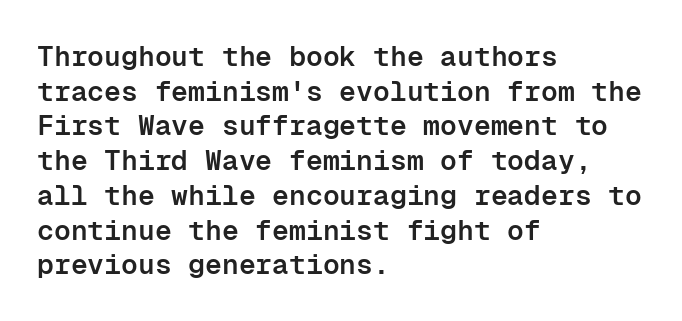
Look at the tracking — it's just the regular setting, nothing added. The strokes are fattened partway — semibold, not bold. Nope, not italic — everything's standing straight. Think of a typewriter: that constant character pitch is what you see here.
